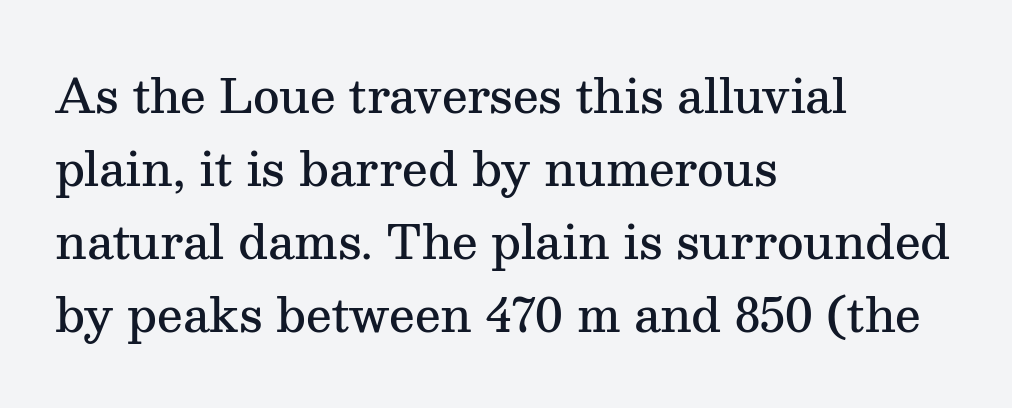
{"serif": "yes", "italic": "no", "bold": "semi", "weight": "semibold", "width": "normal", "stroke_contrast": "medium", "x_height": "medium", "monospaced": "no", "underline": "no", "align": "left", "line_spacing": "normal", "line_spacing_ratio": 1.59, "letter_spacing": "normal", "letter_spacing_em": 0.0, "glyph_px": 46}
